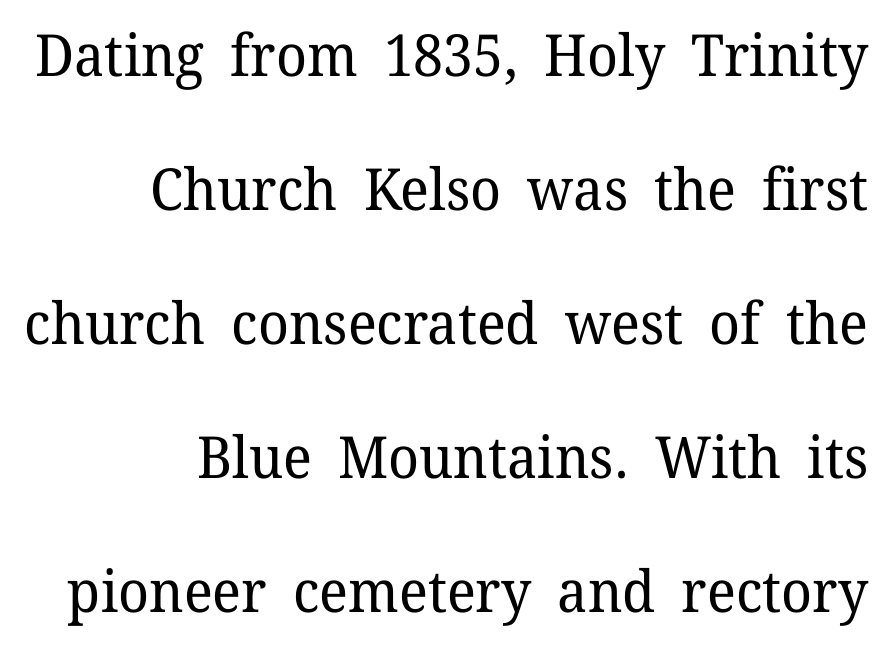
The passage shown is not bold in any degree. What's the leading like? Stretched, with rows far apart. Each letter keeps its own natural width here, so spacing adapts to shape. Leftover space on each line is placed entirely before the opening word. Type style note: has serifs.
